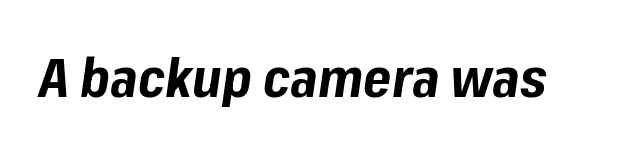
{"italic": "yes", "lean": "right", "slant_degrees": 8, "bold": "yes", "weight": "bold", "width": "normal", "stroke_contrast": "low", "x_height": "medium", "monospaced": "no", "underline": "no", "letter_spacing": "normal", "letter_spacing_em": 0.0, "glyph_px": 54}
